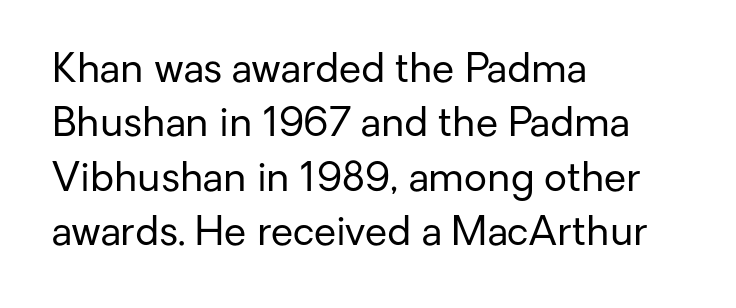
Q: Is the text bold? A: No.
Q: Is the text italic (slanted)? A: No, it is upright.
Q: Is the typeface a serif or a sans-serif typeface? A: Sans-serif.
Q: Is the text underlined? A: No.
Q: How is the paragraph aligned? A: Left-aligned.
Q: Is the spacing between letters normal or unusually wide? A: Normal.
Q: Is the spacing between lines tight, normal or loose? A: Normal.
Q: Width (condensed, normal, or wide)? A: Normal.
Q: Stroke contrast? A: Low.
Q: x-height? A: Medium.
Q: Monospaced? A: No.
